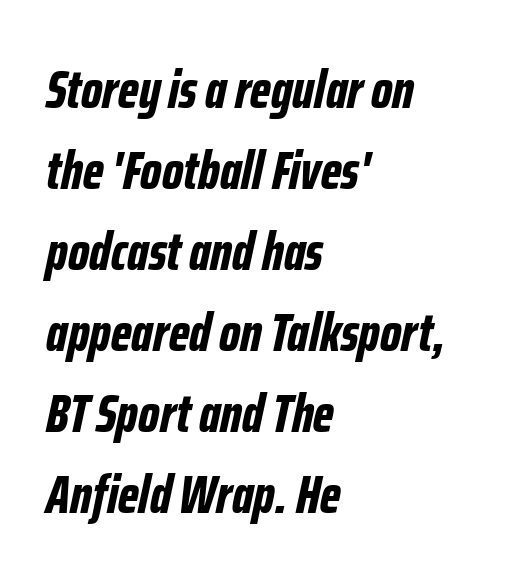
Q: Is the text bold? A: Yes.
Q: Is the text italic (slanted)? A: Yes, it leans right by about 12 degrees.
Q: Is the text underlined? A: No.
Q: How is the paragraph aligned? A: Left-aligned.
Q: Is the spacing between letters normal or unusually wide? A: Normal.
Q: Is the spacing between lines tight, normal or loose? A: Normal.
Q: Width (condensed, normal, or wide)? A: Condensed.
Q: Stroke contrast? A: Low.
Q: x-height? A: Medium.
Q: Monospaced? A: No.
